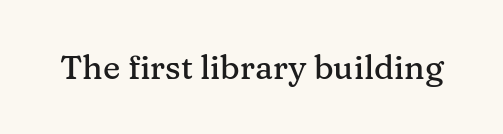
Q: Is the text italic (slanted)? A: No, it is upright.
Q: Is the typeface a serif or a sans-serif typeface? A: Serif.
Q: Is the text underlined? A: No.
Q: Is the spacing between letters normal or unusually wide? A: Normal.
Q: Width (condensed, normal, or wide)? A: Normal.
Q: Stroke contrast? A: Medium.
Q: x-height? A: Medium.
Q: Monospaced? A: No.
